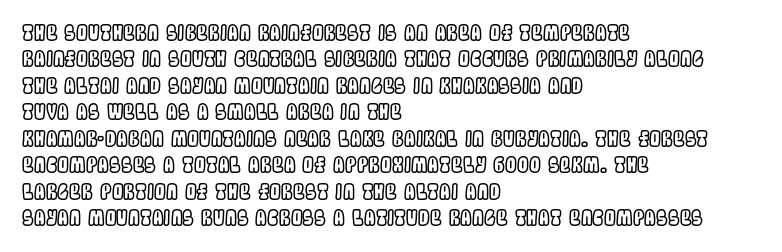
The image shows 21 px text type, upright; set left-aligned, normal line spacing (1.26x), normal letter spacing, not underlined.
